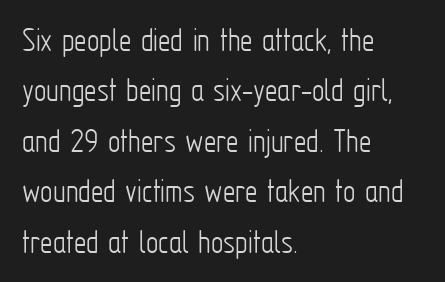
The image shows 35 px light, condensed sans-serif type, upright; set left-aligned, normal line spacing (1.44x), normal letter spacing, not underlined; low stroke contrast and a medium x-height.
